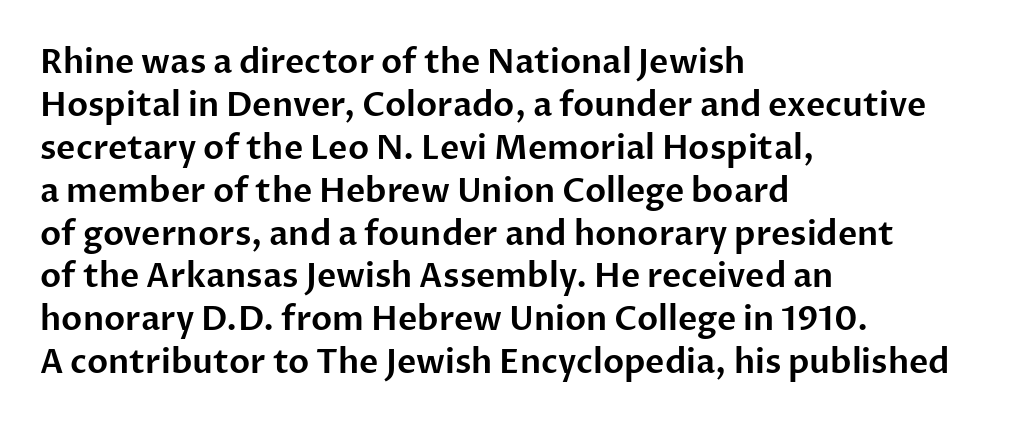
{"serif": "no", "italic": "no", "width": "normal", "stroke_contrast": "low", "x_height": "medium", "monospaced": "no", "underline": "no", "align": "left", "line_spacing": "normal", "line_spacing_ratio": 1.3, "letter_spacing": "normal", "letter_spacing_em": 0.0, "glyph_px": 33}
